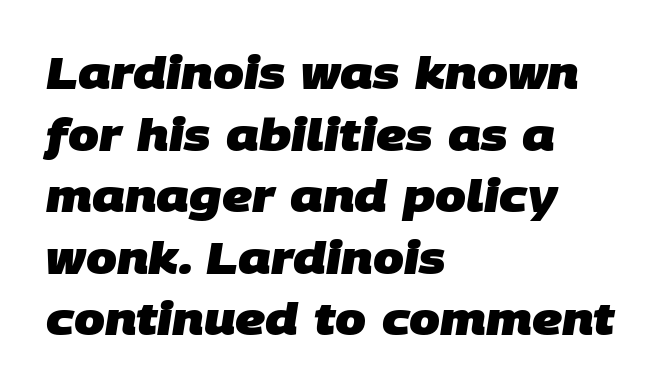
The glyphs are unaccompanied by any horizontal stroke below them. Examine the stroke ends and you'll find no serifs. The setting favours the left margin, as ordinary paragraphs usually do. These lines sit exactly where default settings would place them. You could call the tracking neutral — neither tight nor loose. Is this a fixed-width face? No — the glyphs have proportional, varying widths.
